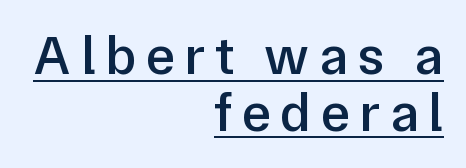
The glyphs in this specimen are sans serif. The rendering uses natural spacing where letterforms have individual widths. Very little white space separates one row of letters from the next. The rendering anchors every line to the right-hand side. Heft: intermediate — a semibold.
